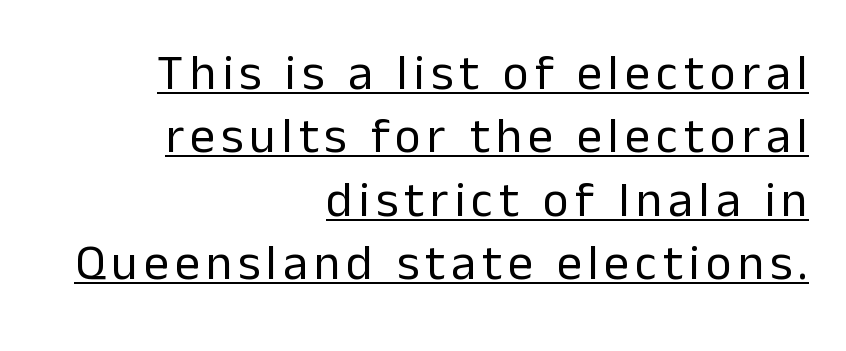
{"serif": "no", "italic": "no", "bold": "no", "weight": "regular", "width": "normal", "stroke_contrast": "low", "x_height": "medium", "monospaced": "no", "underline": "yes", "align": "right", "line_spacing": "normal", "line_spacing_ratio": 1.27, "glyph_px": 50}
